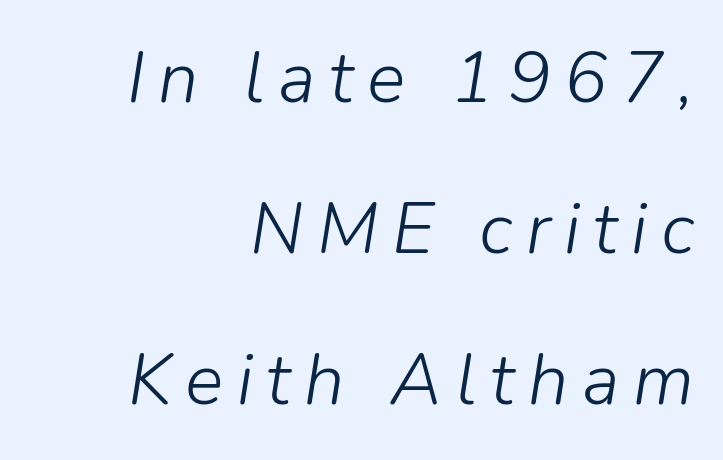
Q: Is the text bold? A: No.
Q: Is the text italic (slanted)? A: Yes, it leans right by about 9 degrees.
Q: Is the text underlined? A: No.
Q: How is the paragraph aligned? A: Right-aligned.
Q: Is the spacing between lines tight, normal or loose? A: Loose.
Q: Width (condensed, normal, or wide)? A: Normal.
Q: Stroke contrast? A: Low.
Q: x-height? A: Medium.
Q: Monospaced? A: No.
